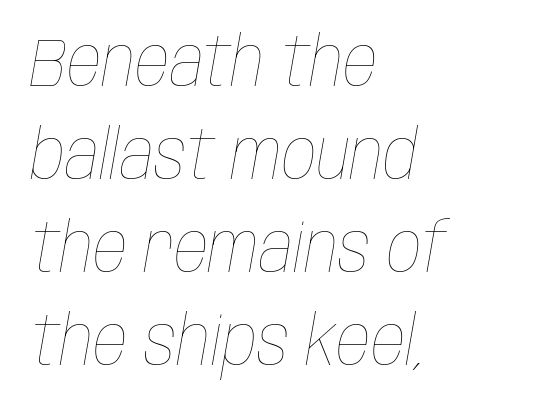
The image shows 68 px thin, condensed type, italic (leaning right); set left-aligned, normal line spacing (1.37x), normal letter spacing, not underlined; low stroke contrast and a large x-height.
